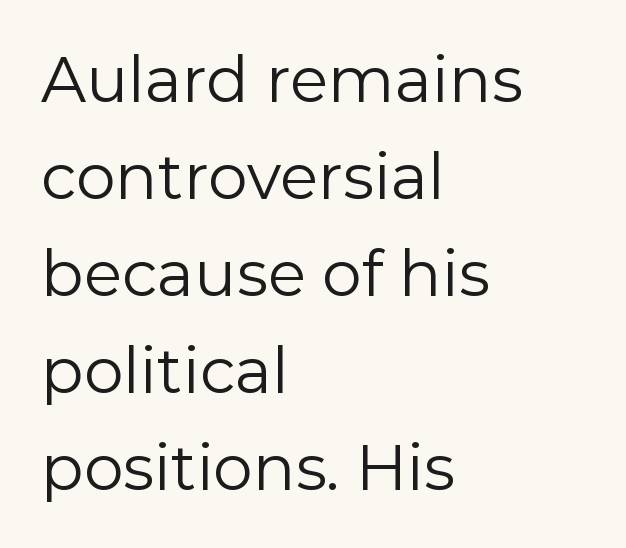
The image shows 63 px regular-weight sans-serif type, upright; set left-aligned, normal line spacing (1.54x), normal letter spacing, not underlined; low stroke contrast and a medium x-height.
